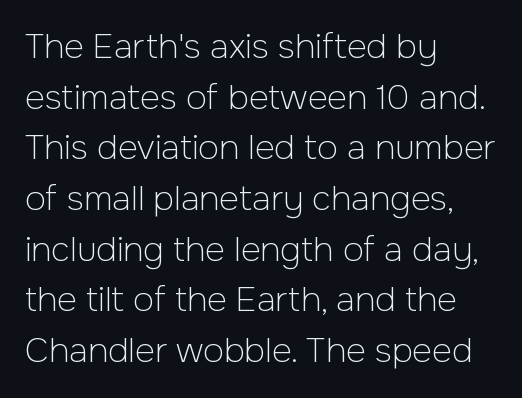
Q: Is the text bold? A: No.
Q: Is the text italic (slanted)? A: No, it is upright.
Q: Is the typeface a serif or a sans-serif typeface? A: Sans-serif.
Q: Is the text underlined? A: No.
Q: How is the paragraph aligned? A: Left-aligned.
Q: Is the spacing between letters normal or unusually wide? A: Normal.
Q: Is the spacing between lines tight, normal or loose? A: Normal.
Q: Width (condensed, normal, or wide)? A: Normal.
Q: Stroke contrast? A: Low.
Q: x-height? A: Medium.
Q: Monospaced? A: No.
